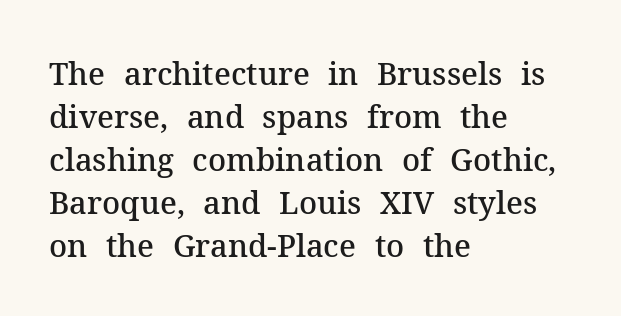
{"serif": "yes", "italic": "no", "bold": "semi", "weight": "semibold", "width": "normal", "stroke_contrast": "medium", "x_height": "medium", "monospaced": "no", "underline": "no", "align": "left", "line_spacing": "normal", "line_spacing_ratio": 1.39, "letter_spacing": "normal", "letter_spacing_em": 0.0, "glyph_px": 31}
